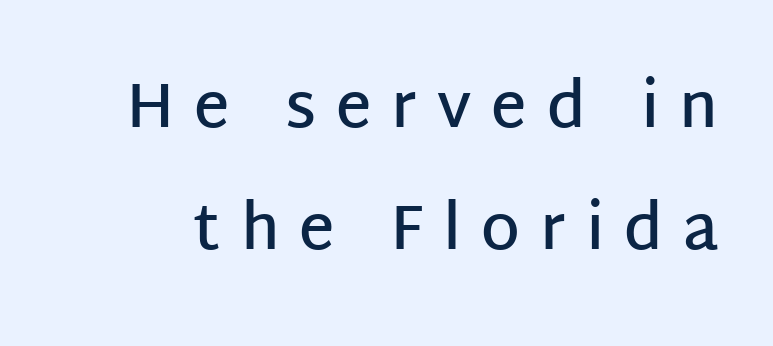
The image shows 62 px semibold sans-serif type, upright; set loose line spacing (1.96x), unusually wide letter spacing (+0.32 em), not underlined; low stroke contrast and a large x-height.
